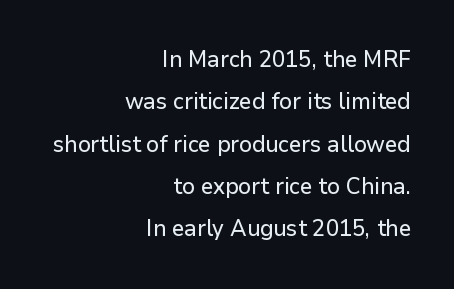
The image shows 23 px text type, upright; set right-aligned, line spacing 1.84x, normal letter spacing, not underlined.
